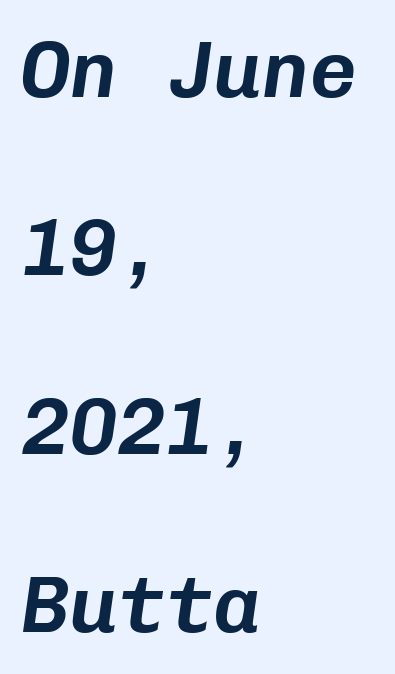
{"italic": "yes", "lean": "right", "slant_degrees": 8, "width": "normal", "stroke_contrast": "low", "x_height": "medium", "monospaced": "yes", "underline": "no", "align": "left", "line_spacing": "loose", "line_spacing_ratio": 2.23, "letter_spacing": "normal", "letter_spacing_em": 0.0, "glyph_px": 80}
